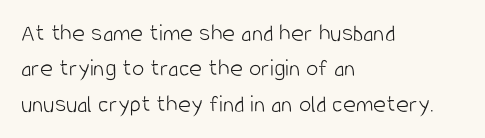
Plain, unruled lines of type. Is the type heavy? It reads as light-to-regular instead. Interline gaps are of average width in this sample. In terms of posture, this sample is upright. These lines are set flush left with a ragged right edge. Nothing unusual about the tracking: characters are spaced as the font intends.
